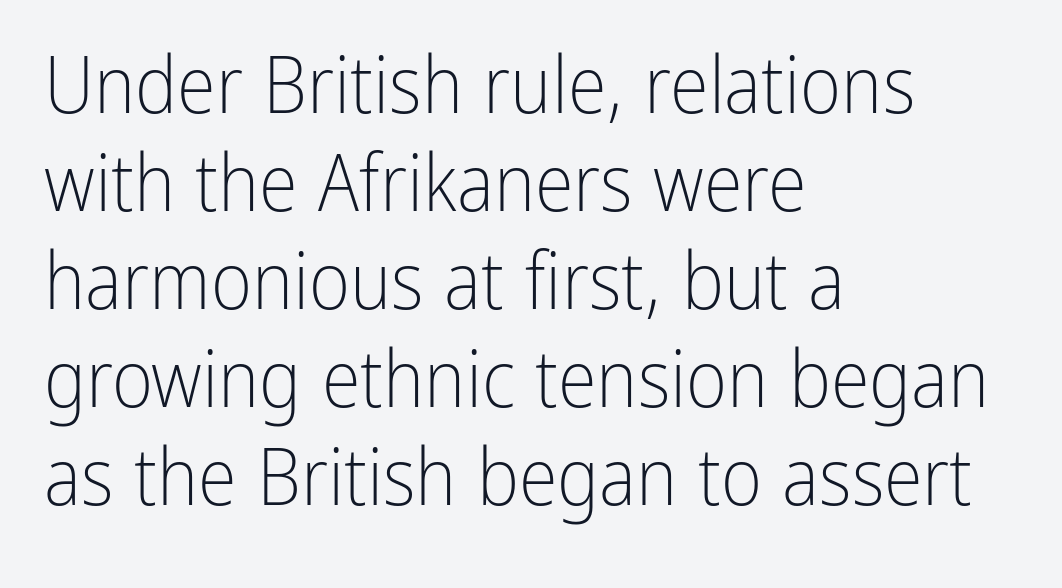
Q: Is the text bold? A: No.
Q: Is the text italic (slanted)? A: No, it is upright.
Q: Is the typeface a serif or a sans-serif typeface? A: Sans-serif.
Q: Is the text underlined? A: No.
Q: How is the paragraph aligned? A: Left-aligned.
Q: Is the spacing between letters normal or unusually wide? A: Normal.
Q: Width (condensed, normal, or wide)? A: Condensed.
Q: Stroke contrast? A: Low.
Q: x-height? A: Medium.
Q: Monospaced? A: No.
